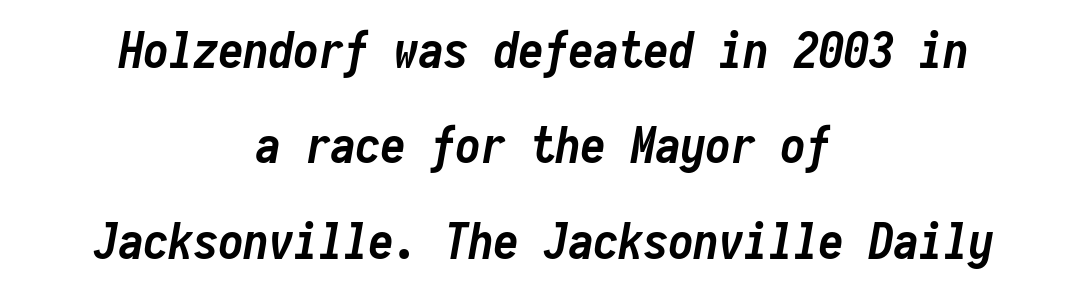
Q: Is the text bold? A: Yes.
Q: Is the text italic (slanted)? A: Yes, it leans right by about 10 degrees.
Q: Is the text underlined? A: No.
Q: How is the paragraph aligned? A: Centered.
Q: Is the spacing between letters normal or unusually wide? A: Normal.
Q: Is the spacing between lines tight, normal or loose? A: Loose.
Q: Width (condensed, normal, or wide)? A: Condensed.
Q: Stroke contrast? A: Low.
Q: x-height? A: Medium.
Q: Monospaced? A: Yes.
